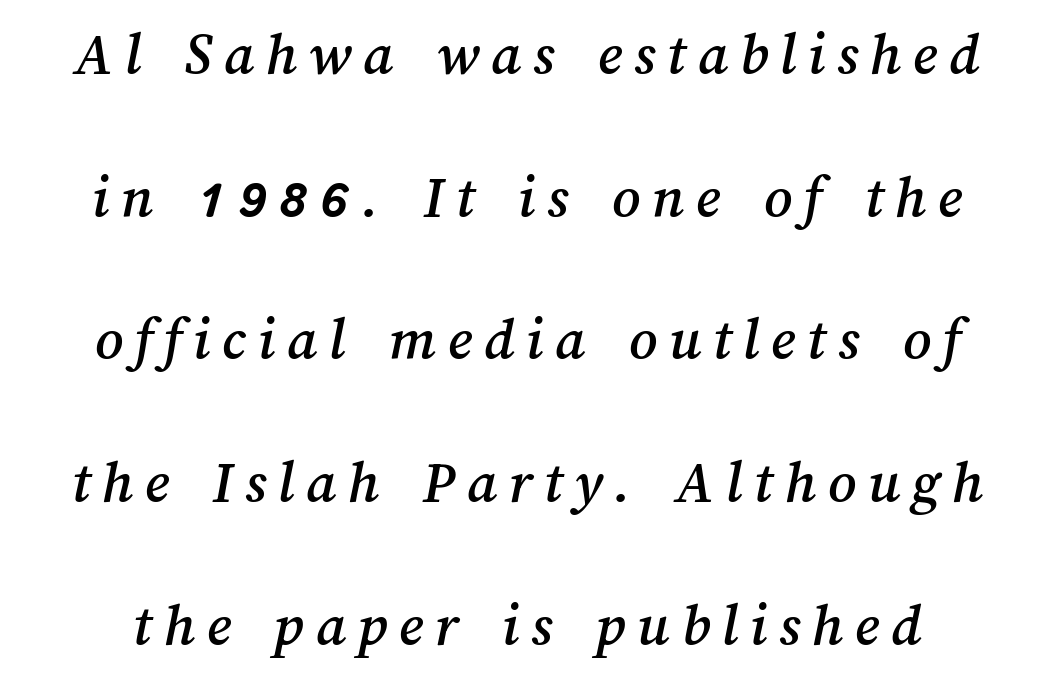
{"width": "normal", "stroke_contrast": "medium", "x_height": "medium", "monospaced": "no", "underline": "no", "line_spacing": "loose", "line_spacing_ratio": 2.34, "glyph_px": 61}
